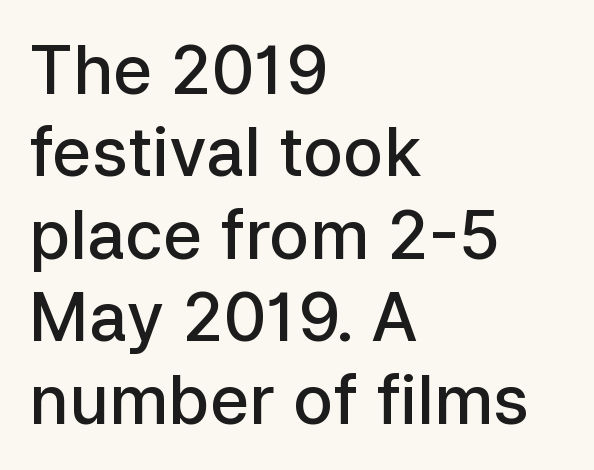
The image shows 67 px semibold sans-serif type, upright; set left-aligned, line spacing 1.23x, normal letter spacing, not underlined; low stroke contrast and a medium x-height.
